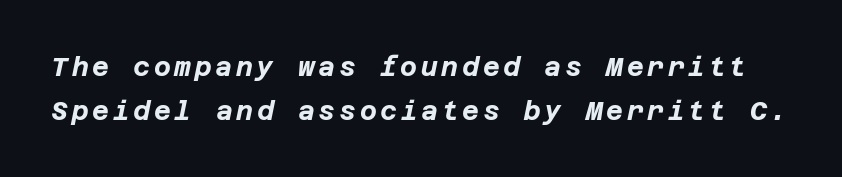
The image shows 26 px bold type, italic (leaning right); set normal line spacing (1.69x), not underlined.
